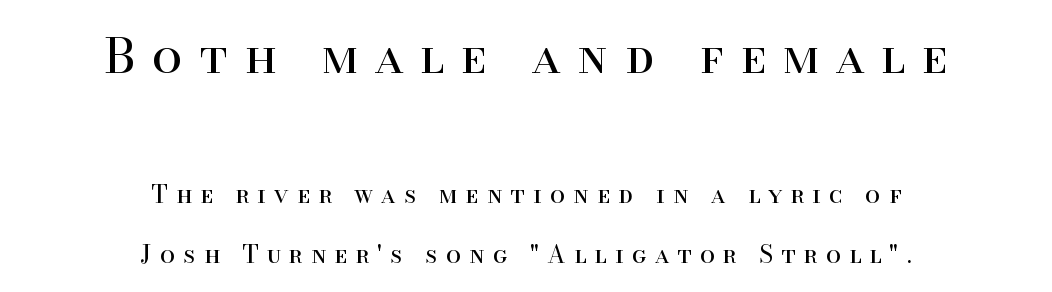
A great deal of white space separates one row of letters from the next. A bare baseline throughout the passage. Is the block centered? Yes — each line is placed symmetrically about the middle. The strokes carry an ordinary text weight at most. This layout puts the oversized block above and the modest block below.
